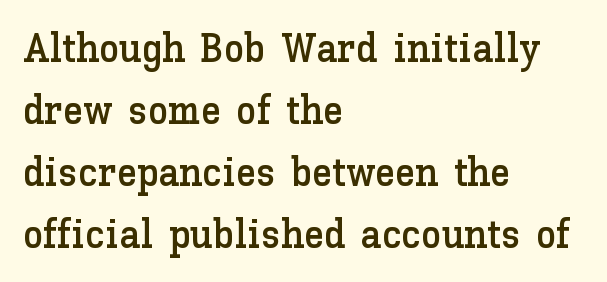
The image shows 41 px text type, upright; set left-aligned, normal line spacing (1.51x), normal letter spacing, not underlined; low stroke contrast and a medium x-height.
